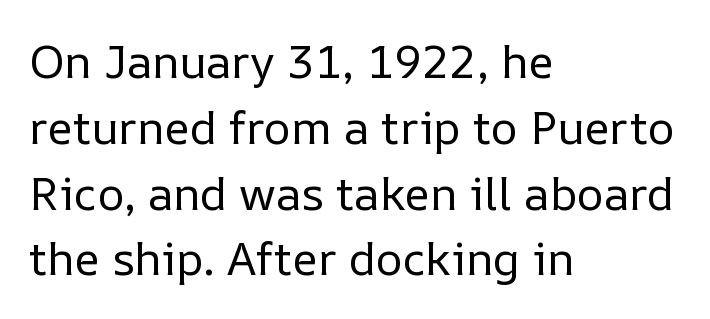
Q: Is the text bold? A: No.
Q: Is the text italic (slanted)? A: No, it is upright.
Q: Is the text underlined? A: No.
Q: How is the paragraph aligned? A: Left-aligned.
Q: Is the spacing between letters normal or unusually wide? A: Normal.
Q: Is the spacing between lines tight, normal or loose? A: Normal.
Q: Width (condensed, normal, or wide)? A: Normal.
Q: Stroke contrast? A: Low.
Q: x-height? A: Medium.
Q: Monospaced? A: No.
